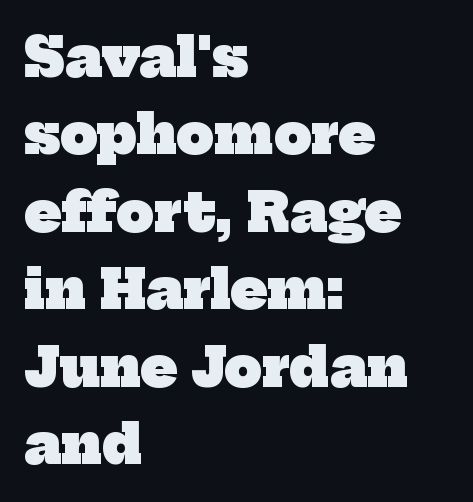
Q: Is the text bold? A: Yes.
Q: Is the typeface a serif or a sans-serif typeface? A: Serif.
Q: Is the text underlined? A: No.
Q: How is the paragraph aligned? A: Left-aligned.
Q: Is the spacing between letters normal or unusually wide? A: Normal.
Q: Is the spacing between lines tight, normal or loose? A: Normal.
Q: Width (condensed, normal, or wide)? A: Normal.
Q: Stroke contrast? A: Low.
Q: x-height? A: Medium.
Q: Monospaced? A: No.
